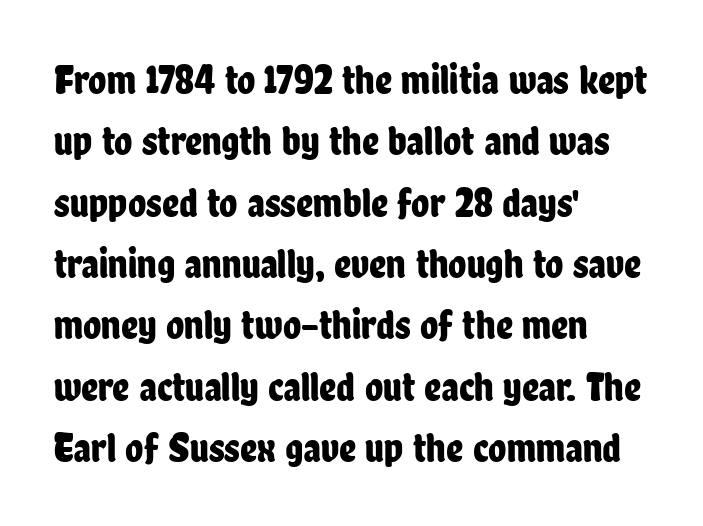
{"serif": "no", "italic": "no", "width": "condensed", "stroke_contrast": "low", "x_height": "medium", "monospaced": "no", "underline": "no", "align": "left", "line_spacing": "normal", "line_spacing_ratio": 1.46, "letter_spacing": "normal", "letter_spacing_em": 0.0, "glyph_px": 42}
